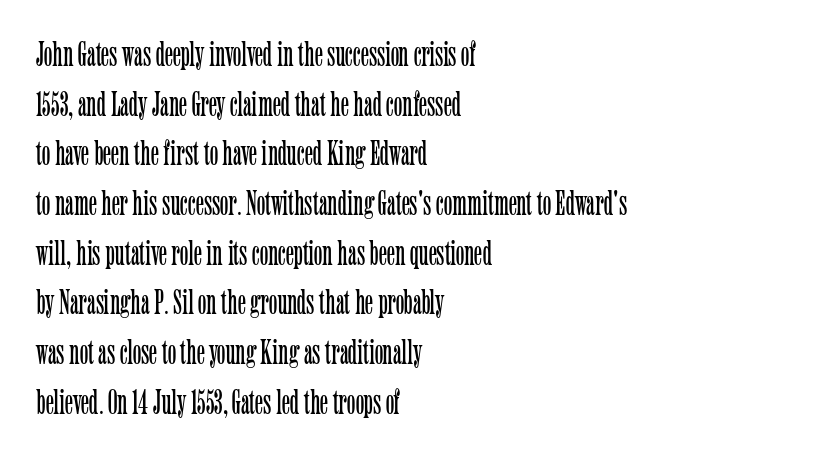
The image shows 35 px light, condensed serif type, upright; set left-aligned, normal line spacing (1.42x), normal letter spacing, not underlined; low stroke contrast and a medium x-height.
